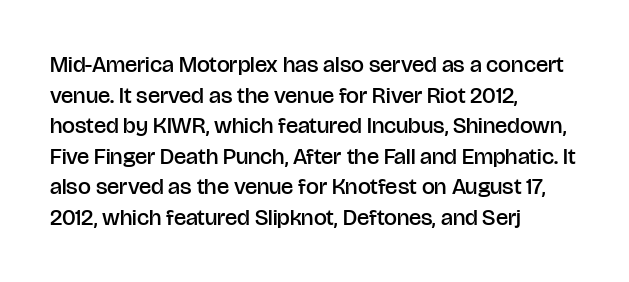
Is there any slant? The stems are plumb. The leading is moderate, giving the passage an even texture. A bit beefed up — I'd call it semibold rather than bold. No word sits above an underline. Characters follow at the spacing the type designer built in. Compared with a centered layout, this one pins lines to the left instead.
